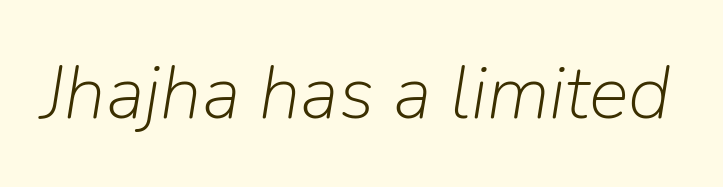
The image shows 75 px light type, italic (leaning right); set normal letter spacing, not underlined; low stroke contrast and a medium x-height.
